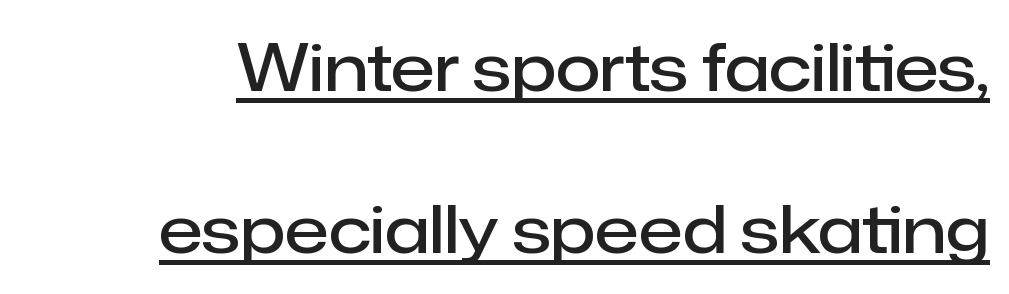
The passage shown is underscored from start to finish. How are the letters spaced? Ordinarily, with no added tracking. A sans-serif font was chosen for this passage. Note the varied advance widths — an 'i' is clearly narrower than an 'm'. Notice the wide empty band between every row — that's loose leading. Characters remain perfectly vertical along every line.
